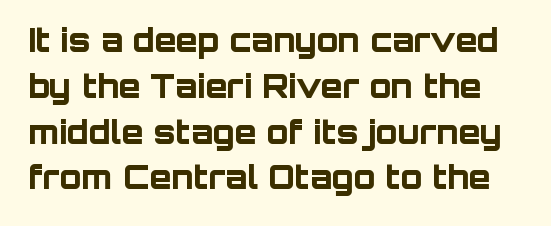
You can tell it's not italic because the verticals are truly vertical. Regarding serifs, this sample does without them. The letters sit at their default tracking, neither squeezed nor spread. Quick note: underline off. A typesetter would call this leading conventional body-copy spacing. A full-strength bold gives these letters their thick strokes.
